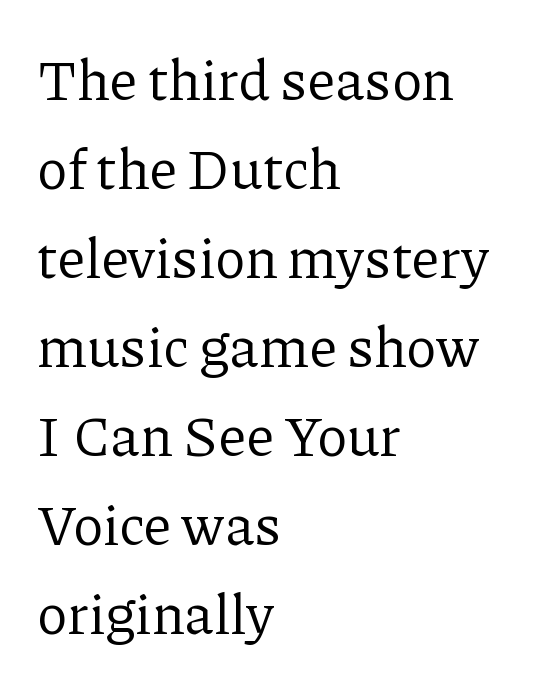
Q: Is the text bold? A: No.
Q: Is the text italic (slanted)? A: No, it is upright.
Q: Is the typeface a serif or a sans-serif typeface? A: Serif.
Q: Is the text underlined? A: No.
Q: How is the paragraph aligned? A: Left-aligned.
Q: Is the spacing between letters normal or unusually wide? A: Normal.
Q: Is the spacing between lines tight, normal or loose? A: Normal.
Q: Width (condensed, normal, or wide)? A: Normal.
Q: Stroke contrast? A: Low.
Q: x-height? A: Medium.
Q: Monospaced? A: No.
